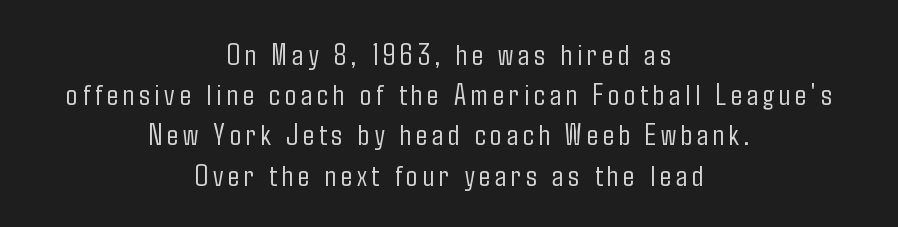
The image shows 30 px light, condensed sans-serif type, upright; set centered, normal line spacing (1.34x), not underlined; low stroke contrast and a medium x-height.
